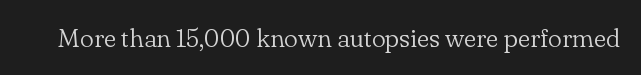
{"italic": "no", "bold": "no", "underline": "no", "letter_spacing": "normal", "letter_spacing_em": 0.0, "glyph_px": 26}
